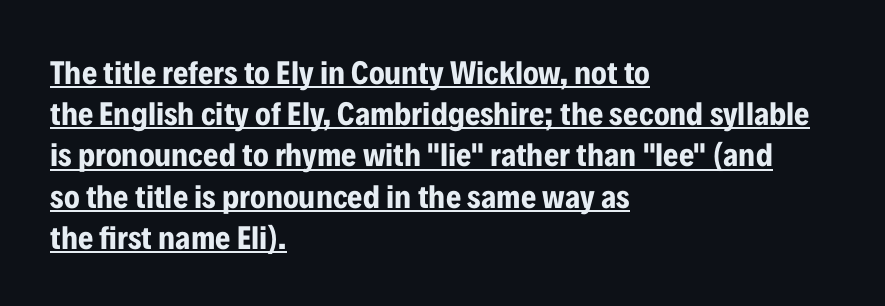
Q: Is the text bold? A: Yes.
Q: Is the text italic (slanted)? A: No, it is upright.
Q: Is the typeface a serif or a sans-serif typeface? A: Sans-serif.
Q: Is the text underlined? A: Yes.
Q: How is the paragraph aligned? A: Left-aligned.
Q: Is the spacing between letters normal or unusually wide? A: Normal.
Q: Is the spacing between lines tight, normal or loose? A: Normal.
Q: Width (condensed, normal, or wide)? A: Condensed.
Q: Stroke contrast? A: Low.
Q: x-height? A: Medium.
Q: Monospaced? A: No.
